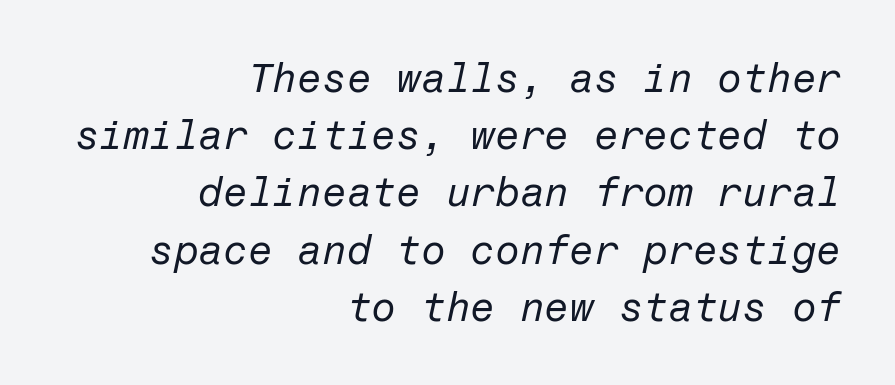
Q: Is the text bold? A: No.
Q: Is the text italic (slanted)? A: Yes, it leans right by about 12 degrees.
Q: Is the text underlined? A: No.
Q: How is the paragraph aligned? A: Right-aligned.
Q: Is the spacing between letters normal or unusually wide? A: Normal.
Q: Is the spacing between lines tight, normal or loose? A: Normal.
Q: Width (condensed, normal, or wide)? A: Normal.
Q: Stroke contrast? A: Low.
Q: x-height? A: Medium.
